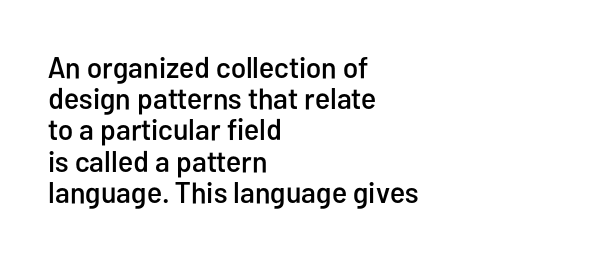
{"serif": "no", "italic": "no", "width": "condensed", "stroke_contrast": "low", "x_height": "medium", "monospaced": "no", "underline": "no", "align": "left", "line_spacing": "tight", "line_spacing_ratio": 1.04, "letter_spacing": "normal", "letter_spacing_em": 0.0, "glyph_px": 30}
